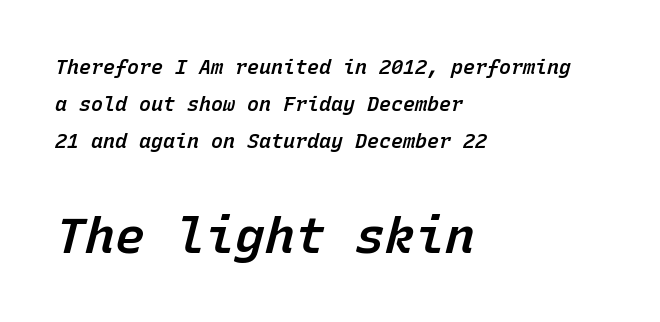
Q: Is the text bold? A: Semi-bold.
Q: Is the text italic (slanted)? A: Yes, it leans right by about 15 degrees.
Q: Is the text underlined? A: No.
Q: How is the paragraph aligned? A: Left-aligned.
Q: Is the spacing between letters normal or unusually wide? A: Normal.
Q: Which block of text is set in a larger size, the first (top) or the second (bottom)? A: The second (bottom) one.
Q: Width (condensed, normal, or wide)? A: Normal.
Q: Stroke contrast? A: Low.
Q: x-height? A: Medium.
Q: Monospaced? A: Yes.
